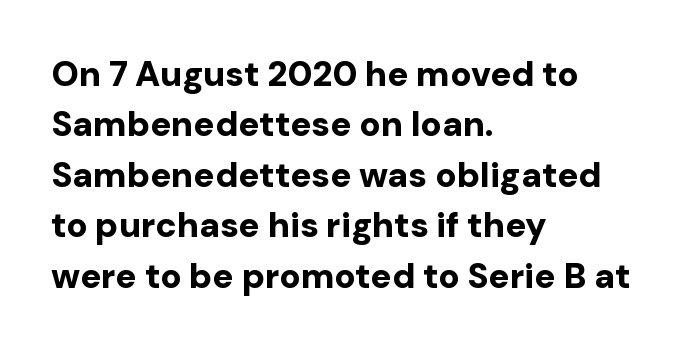
Q: Is the text bold? A: Yes.
Q: Is the text italic (slanted)? A: No, it is upright.
Q: Is the typeface a serif or a sans-serif typeface? A: Sans-serif.
Q: Is the text underlined? A: No.
Q: How is the paragraph aligned? A: Left-aligned.
Q: Is the spacing between letters normal or unusually wide? A: Normal.
Q: Is the spacing between lines tight, normal or loose? A: Normal.
Q: Width (condensed, normal, or wide)? A: Normal.
Q: Stroke contrast? A: Low.
Q: x-height? A: Medium.
Q: Monospaced? A: No.
